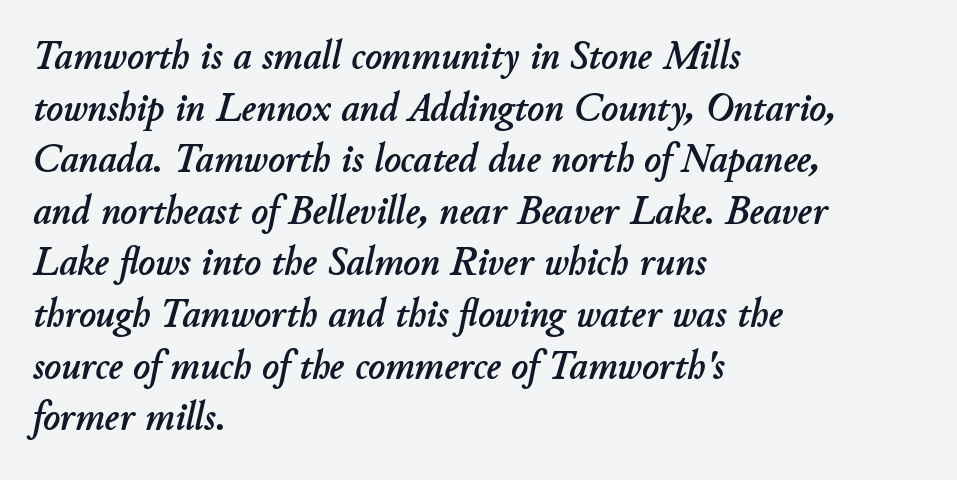
Q: Is the text italic (slanted)? A: Yes, it leans right by about 11 degrees.
Q: Is the text underlined? A: No.
Q: How is the paragraph aligned? A: Left-aligned.
Q: Is the spacing between letters normal or unusually wide? A: Normal.
Q: Is the spacing between lines tight, normal or loose? A: Normal.
Q: Width (condensed, normal, or wide)? A: Normal.
Q: Stroke contrast? A: Low.
Q: x-height? A: Small.
Q: Monospaced? A: No.
